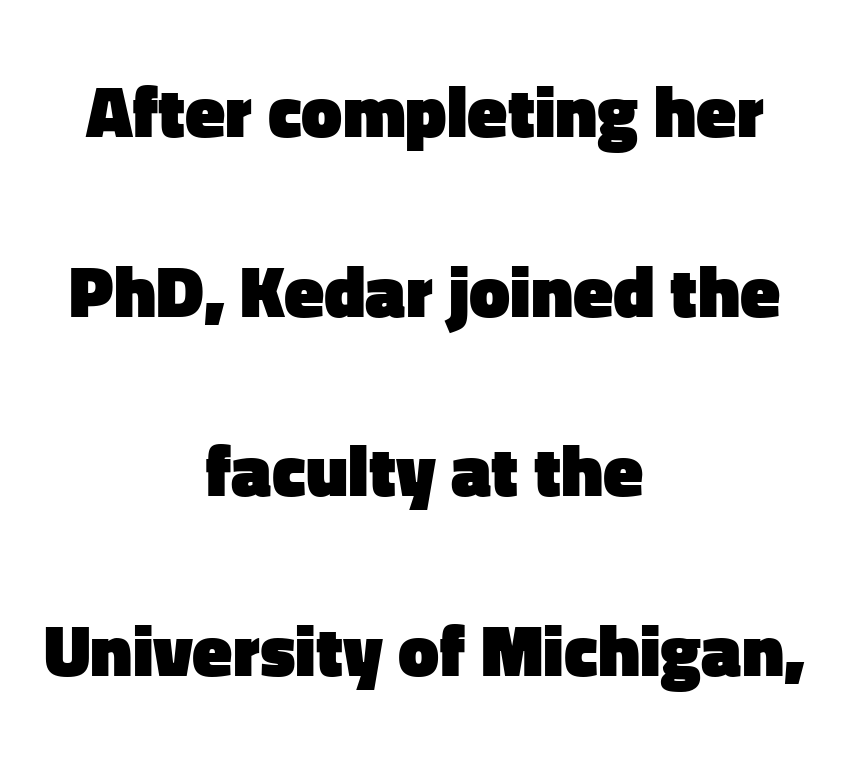
Q: Is the text bold? A: Yes.
Q: Is the text italic (slanted)? A: No, it is upright.
Q: Is the typeface a serif or a sans-serif typeface? A: Sans-serif.
Q: Is the text underlined? A: No.
Q: How is the paragraph aligned? A: Centered.
Q: Is the spacing between letters normal or unusually wide? A: Normal.
Q: Is the spacing between lines tight, normal or loose? A: Loose.
Q: Width (condensed, normal, or wide)? A: Normal.
Q: Stroke contrast? A: Low.
Q: x-height? A: Medium.
Q: Monospaced? A: No.
